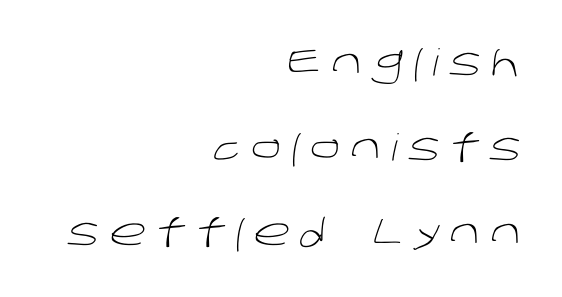
The type family on display is of the sans-serif kind. What's the leading like? Stretched, with rows far apart. Only glyphs here, with clear space below each row. Each letter keeps its own natural width here, so spacing adapts to shape.
